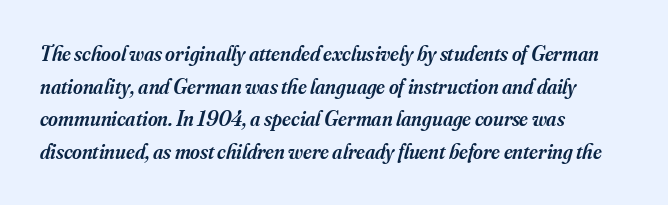
The image shows 21 px text type, italic (leaning right); set left-aligned, normal line spacing (1.55x), normal letter spacing, not underlined.
